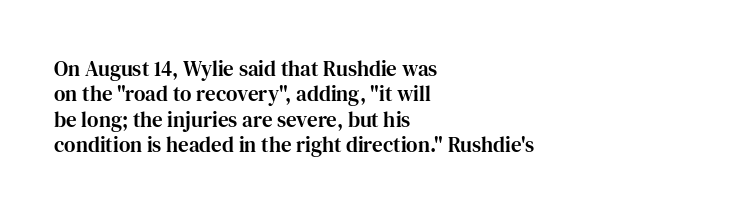
{"italic": "no", "underline": "no", "align": "left", "line_spacing_ratio": 1.21, "letter_spacing": "normal", "letter_spacing_em": 0.0, "glyph_px": 21}
